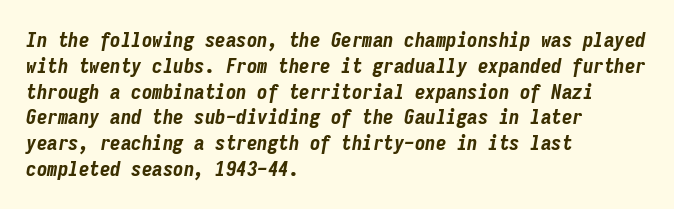
{"italic": "yes", "lean": "right", "slant_degrees": 9, "bold": "yes", "underline": "no", "align": "left", "line_spacing_ratio": 1.23, "letter_spacing": "normal", "letter_spacing_em": 0.0, "glyph_px": 21}
